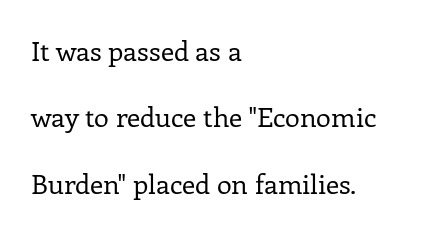
Q: Is the text bold? A: No.
Q: Is the text italic (slanted)? A: No, it is upright.
Q: Is the text underlined? A: No.
Q: How is the paragraph aligned? A: Left-aligned.
Q: Is the spacing between letters normal or unusually wide? A: Normal.
Q: Is the spacing between lines tight, normal or loose? A: Loose.
